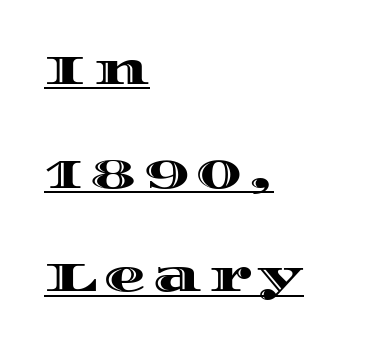
Posture: vertical. Alignment: flush left. You could not count columns in this text — the font is proportionally spaced. Successive baselines arrive slowly, with a big drop between each. A rule runs beneath these lines of type.
